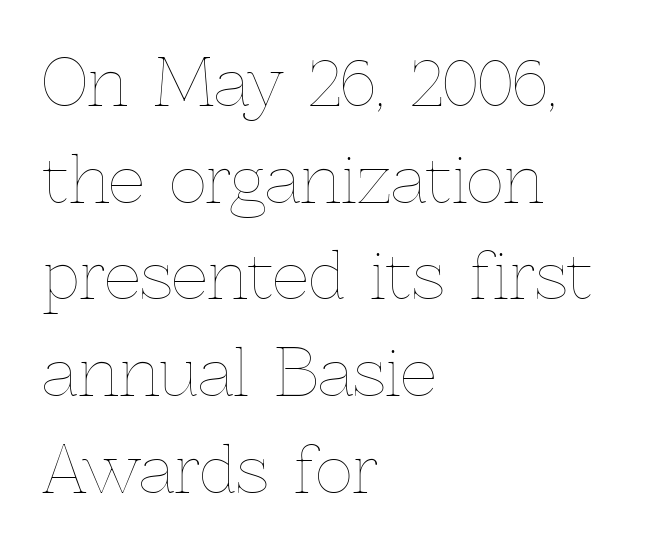
Q: Is the text bold? A: No.
Q: Is the text italic (slanted)? A: No, it is upright.
Q: Is the text underlined? A: No.
Q: How is the paragraph aligned? A: Left-aligned.
Q: Is the spacing between letters normal or unusually wide? A: Normal.
Q: Is the spacing between lines tight, normal or loose? A: Normal.
Q: Width (condensed, normal, or wide)? A: Normal.
Q: x-height? A: Medium.
Q: Monospaced? A: No.
